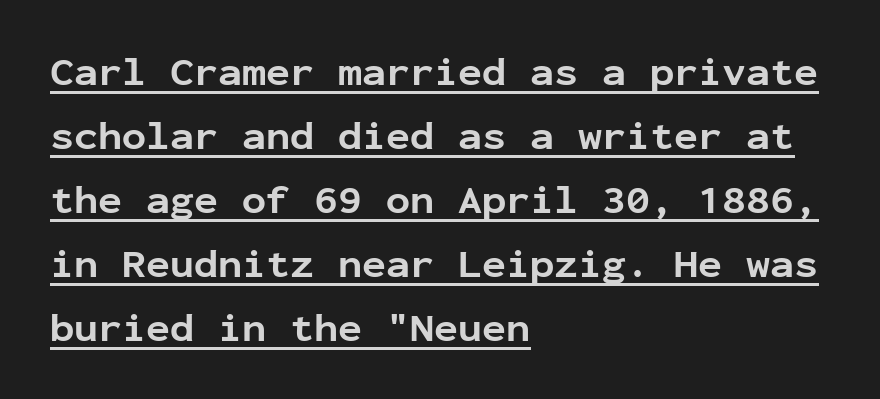
Q: Is the text bold? A: Yes.
Q: Is the text italic (slanted)? A: No, it is upright.
Q: Is the typeface a serif or a sans-serif typeface? A: Sans-serif.
Q: Is the text underlined? A: Yes.
Q: How is the paragraph aligned? A: Left-aligned.
Q: Is the spacing between letters normal or unusually wide? A: Normal.
Q: Is the spacing between lines tight, normal or loose? A: Normal.
Q: Width (condensed, normal, or wide)? A: Normal.
Q: Stroke contrast? A: Low.
Q: x-height? A: Medium.
Q: Monospaced? A: Yes.
